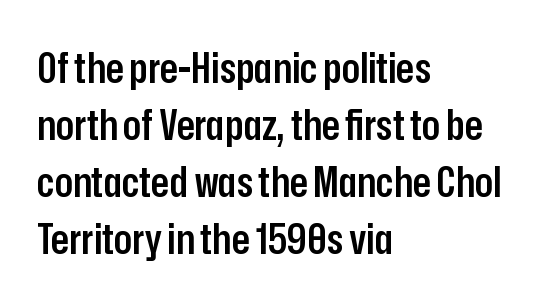
Q: Is the text bold? A: Semi-bold.
Q: Is the text italic (slanted)? A: No, it is upright.
Q: Is the typeface a serif or a sans-serif typeface? A: Sans-serif.
Q: Is the text underlined? A: No.
Q: How is the paragraph aligned? A: Left-aligned.
Q: Is the spacing between letters normal or unusually wide? A: Normal.
Q: Is the spacing between lines tight, normal or loose? A: Normal.
Q: Width (condensed, normal, or wide)? A: Condensed.
Q: Stroke contrast? A: Low.
Q: x-height? A: Medium.
Q: Monospaced? A: No.
